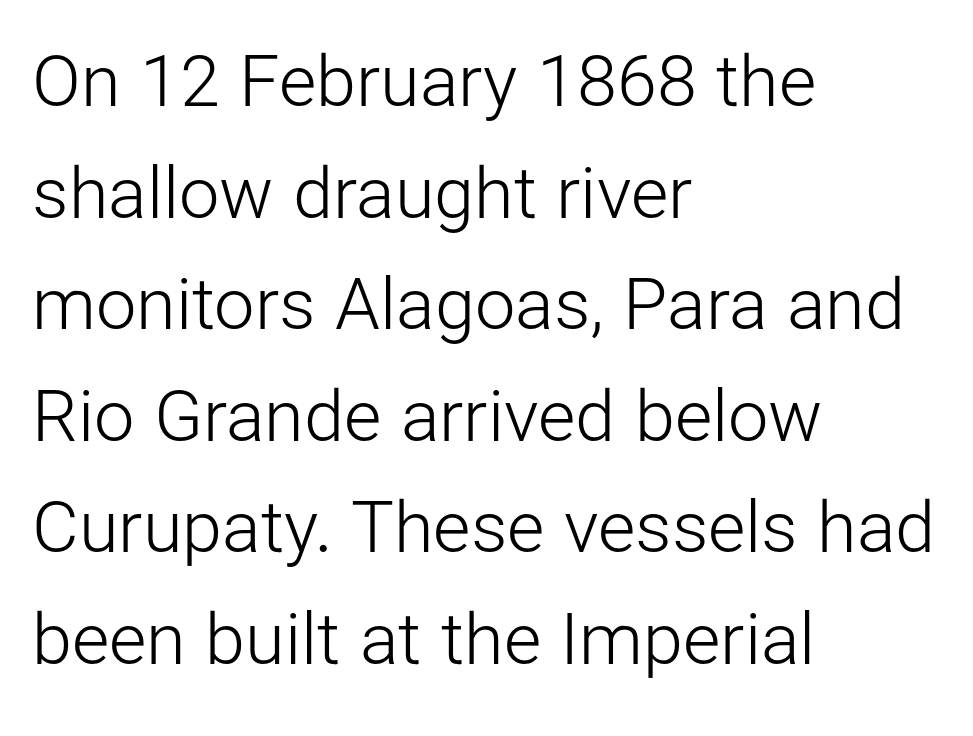
Is this a fixed-width face? No — the glyphs have proportional, varying widths. The font's upright variant was chosen for this text. The font family rendered here belongs to the sans-serif group. The paragraph shown leans on its left margin. Descenders hang freely into open space. No heavy texture on the line: the type isn't bold.
